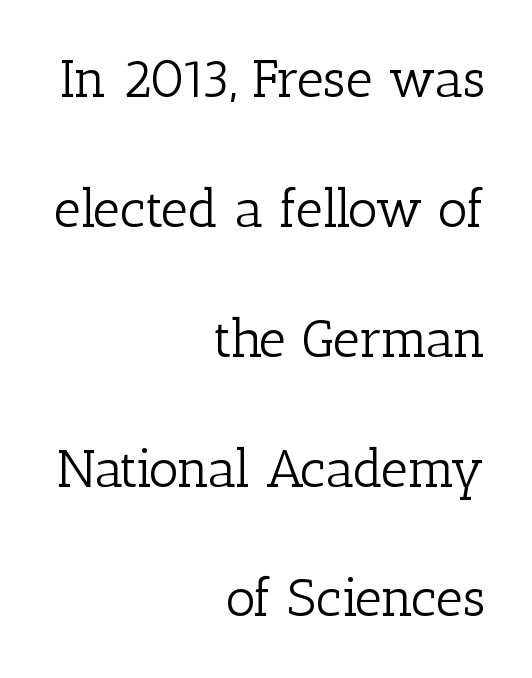
{"serif": "yes", "italic": "no", "bold": "no", "weight": "light", "width": "normal", "stroke_contrast": "low", "x_height": "medium", "monospaced": "no", "underline": "no", "align": "right", "line_spacing": "loose", "line_spacing_ratio": 2.45, "letter_spacing": "normal", "letter_spacing_em": 0.0, "glyph_px": 53}
